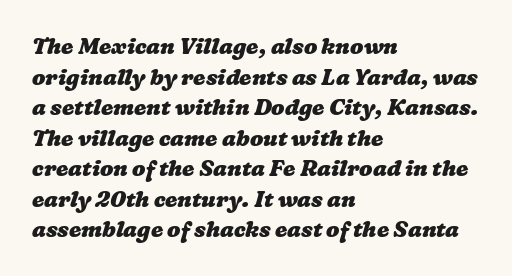
Which margin do the lines hug? The left one — the right edge is uneven. Default kerning and tracking; the words read as compact shapes. The foot of each line stays bare and open. Baseline-to-baseline distance is the conventional proportion of letter height.
